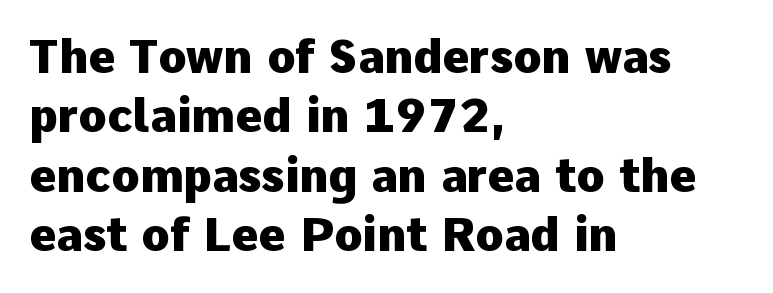
{"serif": "no", "italic": "no", "bold": "yes", "weight": "heavy", "width": "normal", "stroke_contrast": "low", "x_height": "medium", "monospaced": "no", "underline": "no", "align": "left", "line_spacing": "normal", "line_spacing_ratio": 1.29, "letter_spacing": "normal", "letter_spacing_em": 0.0, "glyph_px": 46}
